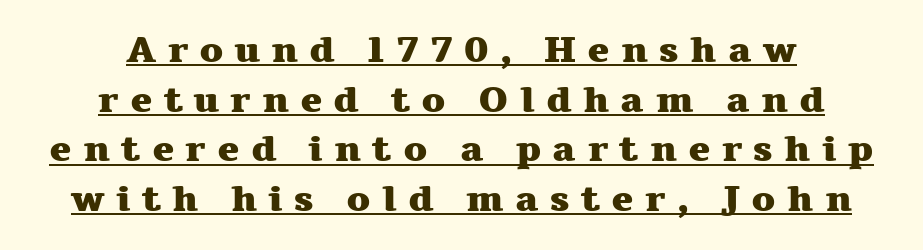
You can tell from the footed stems that serif type was used. Students, note that the glyphs here are deliberately spaced far apart. Students, observe the line beneath the letters — that is underlining. A typesetter would call this leading conventional body-copy spacing.
